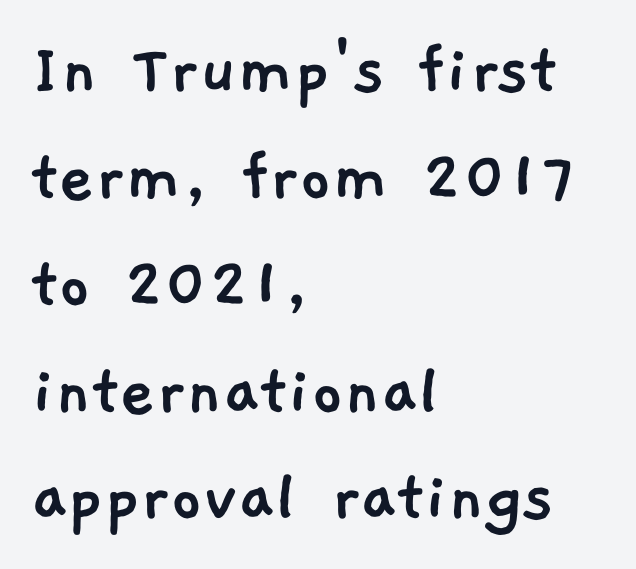
{"serif": "no", "width": "normal", "stroke_contrast": "low", "x_height": "medium", "monospaced": "no", "underline": "no", "align": "left", "line_spacing": "normal", "line_spacing_ratio": 1.37, "letter_spacing": "normal", "letter_spacing_em": 0.0, "glyph_px": 78}
